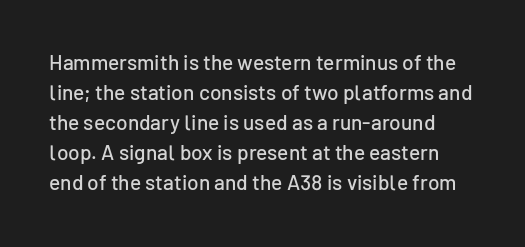
Rows of type keep a routine distance in the vertical direction. Ascenders rise straight up at ninety degrees. Tracking here is standard; glyphs follow each other at the usual distance. Rule under the text: the space is simply empty.
